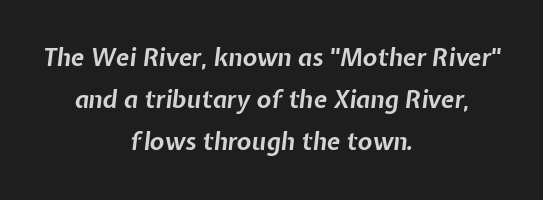
Q: Is the text bold? A: Yes.
Q: Is the text italic (slanted)? A: Yes, it leans right by about 7 degrees.
Q: Is the text underlined? A: No.
Q: How is the paragraph aligned? A: Centered.
Q: Is the spacing between letters normal or unusually wide? A: Normal.
